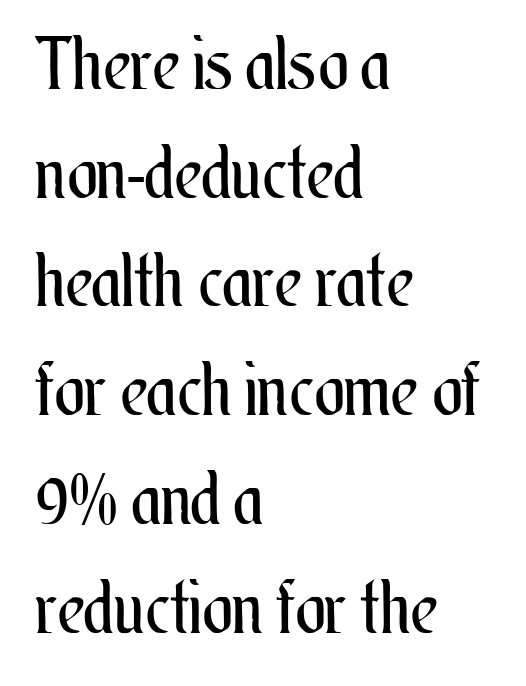
Note the varied advance widths — an 'i' is clearly narrower than an 'm'. Every character sits straight up, as roman type does. Line starts are locked; line ends wander. Successive baselines arrive at the customary interval. The tracking reads as untouched default to a designer's eye. Beneath every word, the page is bare.
